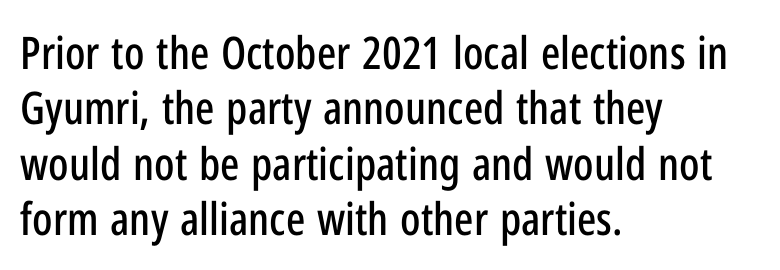
{"serif": "no", "italic": "no", "width": "condensed", "stroke_contrast": "low", "x_height": "medium", "monospaced": "no", "underline": "no", "align": "left", "line_spacing_ratio": 1.23, "letter_spacing": "normal", "letter_spacing_em": 0.0, "glyph_px": 45}
